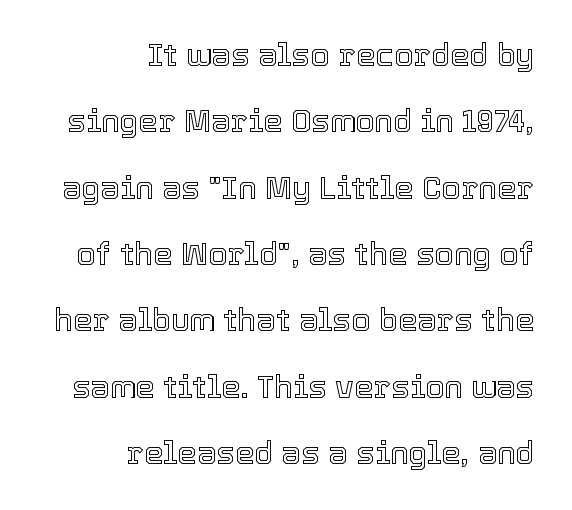
{"italic": "no", "width": "normal", "x_height": "medium", "monospaced": "no", "underline": "no", "align": "right", "line_spacing": "loose", "line_spacing_ratio": 2.14, "letter_spacing": "normal", "letter_spacing_em": 0.0, "glyph_px": 31}
